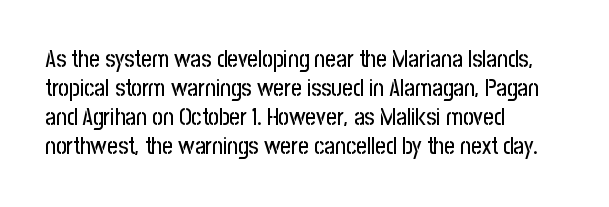
Q: Is the text italic (slanted)? A: No, it is upright.
Q: Is the text underlined? A: No.
Q: How is the paragraph aligned? A: Left-aligned.
Q: Is the spacing between letters normal or unusually wide? A: Normal.
Q: Is the spacing between lines tight, normal or loose? A: Normal.
